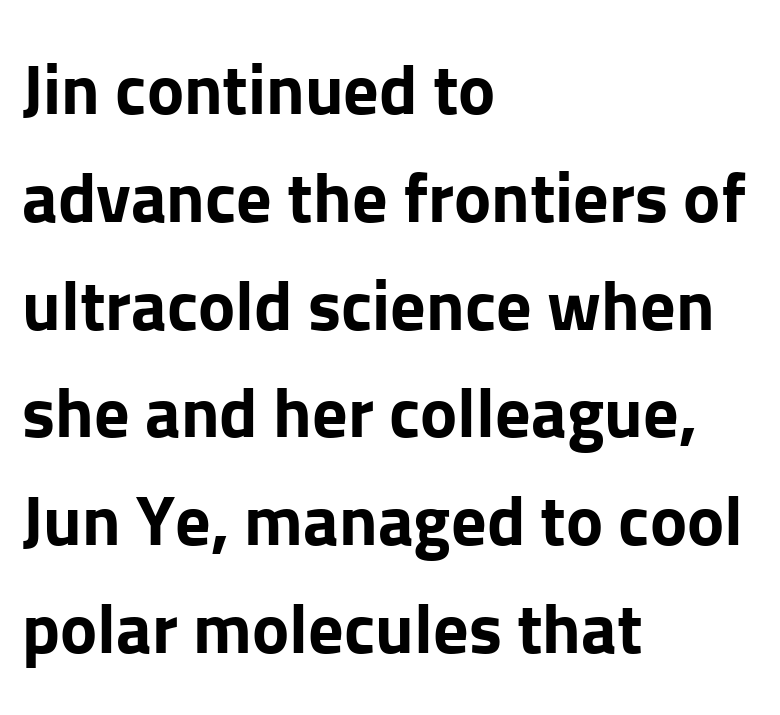
Q: Is the text bold? A: Yes.
Q: Is the text italic (slanted)? A: No, it is upright.
Q: Is the typeface a serif or a sans-serif typeface? A: Sans-serif.
Q: Is the text underlined? A: No.
Q: How is the paragraph aligned? A: Left-aligned.
Q: Is the spacing between letters normal or unusually wide? A: Normal.
Q: Is the spacing between lines tight, normal or loose? A: Normal.
Q: Width (condensed, normal, or wide)? A: Normal.
Q: Stroke contrast? A: Low.
Q: x-height? A: Medium.
Q: Monospaced? A: No.
